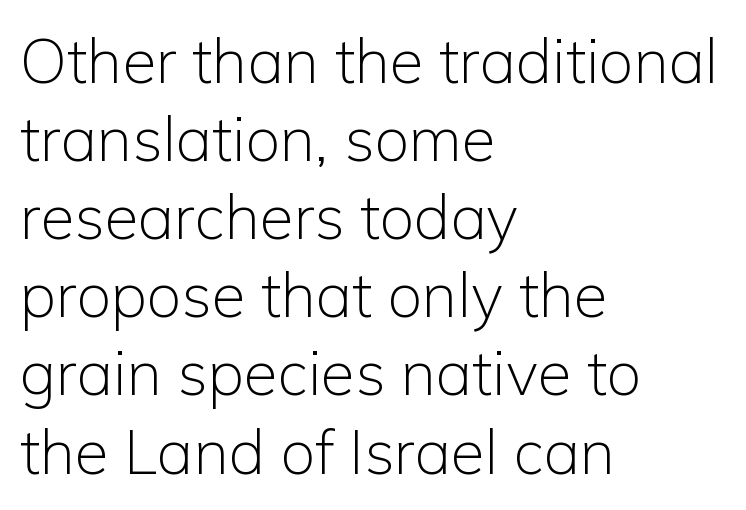
Q: Is the text bold? A: No.
Q: Is the text italic (slanted)? A: No, it is upright.
Q: Is the typeface a serif or a sans-serif typeface? A: Sans-serif.
Q: Is the text underlined? A: No.
Q: How is the paragraph aligned? A: Left-aligned.
Q: Is the spacing between letters normal or unusually wide? A: Normal.
Q: Is the spacing between lines tight, normal or loose? A: Normal.
Q: Width (condensed, normal, or wide)? A: Normal.
Q: Stroke contrast? A: Low.
Q: x-height? A: Medium.
Q: Monospaced? A: No.
